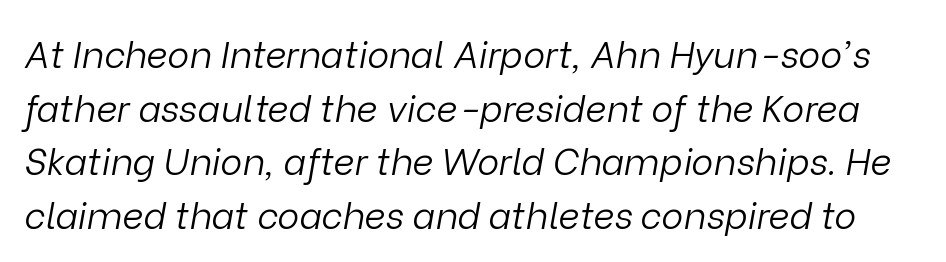
The image shows 37 px light type, italic (leaning right); set normal line spacing (1.45x), normal letter spacing, not underlined; low stroke contrast and a medium x-height.
